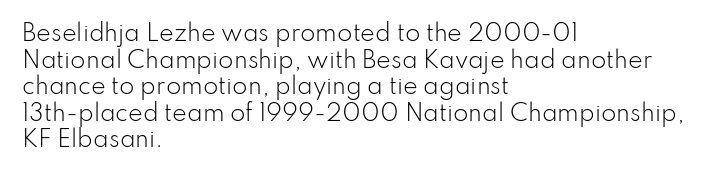
The face used here is rendered with its standard letterfit. The rag falls on the right side of this text block. The typeface has the unassuming heft of standard copy or less. Italic: no, the glyphs are upright roman.
